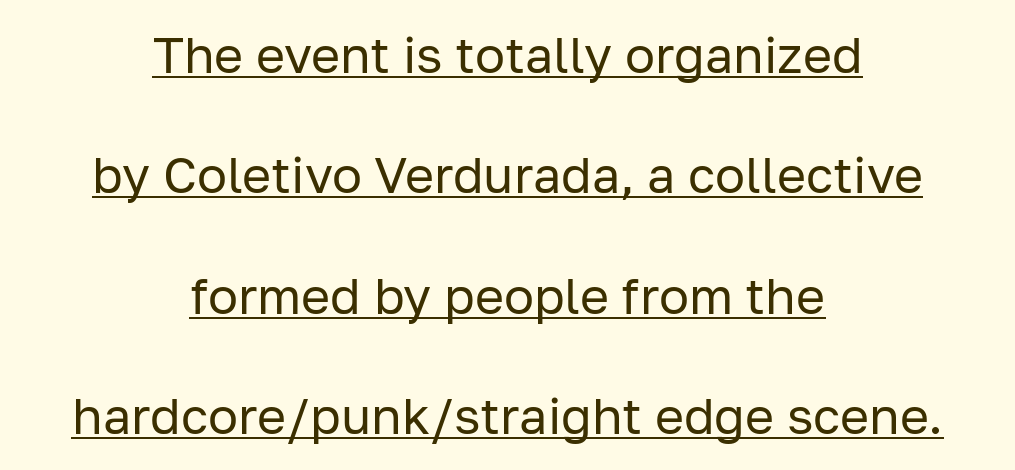
{"serif": "no", "italic": "no", "bold": "no", "weight": "regular", "width": "normal", "stroke_contrast": "low", "x_height": "medium", "monospaced": "no", "underline": "yes", "align": "center", "line_spacing": "loose", "line_spacing_ratio": 2.41, "letter_spacing": "normal", "letter_spacing_em": 0.0, "glyph_px": 50}
